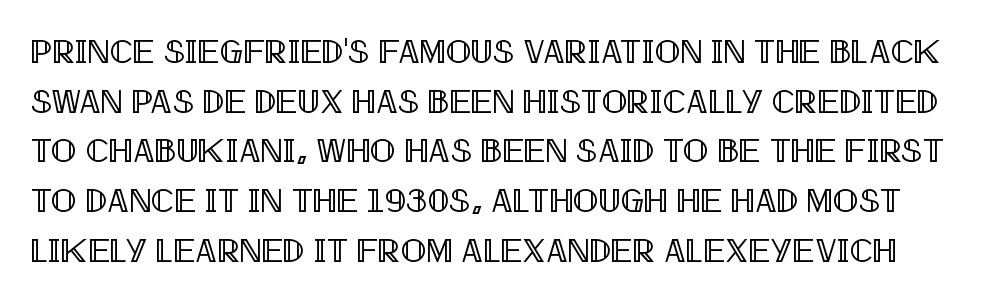
Q: Is the text italic (slanted)? A: No, it is upright.
Q: Is the text underlined? A: No.
Q: Is the spacing between letters normal or unusually wide? A: Normal.
Q: Is the spacing between lines tight, normal or loose? A: Normal.
Q: Width (condensed, normal, or wide)? A: Condensed.
Q: x-height? A: Large.
Q: Monospaced? A: No.
